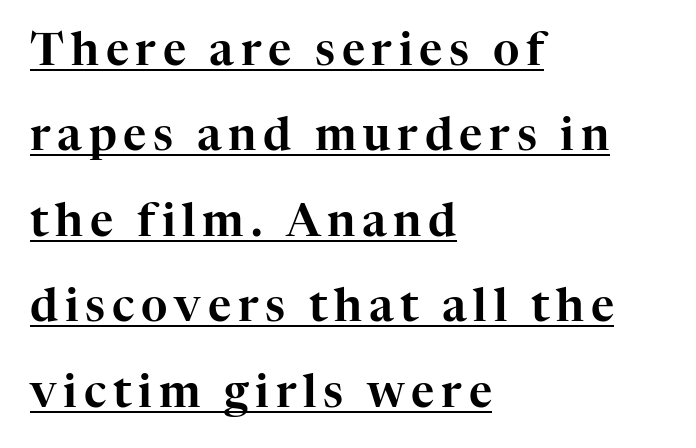
These lines stand farther apart than default settings would place them. Students, observe the line beneath the letters — that is underlining. Varying glyph widths throughout — classic text-font behaviour. A roman cut, with each character standing at attention. The typeface chosen for these lines features serifs. Short and long lines alike share a common starting point at left.
